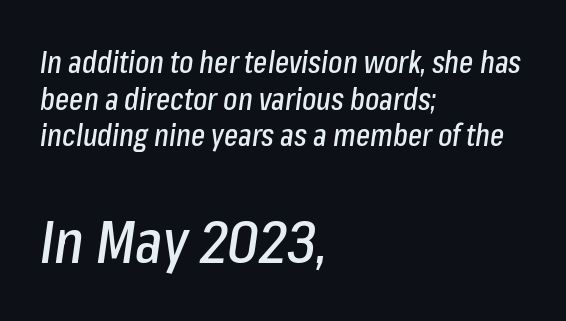
The image shows 60 px condensed type, italic (leaning right); set left-aligned, line spacing 1.22x, normal letter spacing, not underlined; the second (bottom) block is 2.0x larger; low stroke contrast and a medium x-height.
